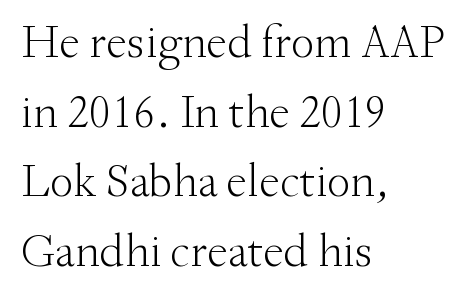
Q: Is the text bold? A: No.
Q: Is the text italic (slanted)? A: No, it is upright.
Q: Is the typeface a serif or a sans-serif typeface? A: Serif.
Q: Is the text underlined? A: No.
Q: How is the paragraph aligned? A: Left-aligned.
Q: Is the spacing between letters normal or unusually wide? A: Normal.
Q: Is the spacing between lines tight, normal or loose? A: Normal.
Q: Width (condensed, normal, or wide)? A: Normal.
Q: Stroke contrast? A: Medium.
Q: x-height? A: Small.
Q: Monospaced? A: No.
